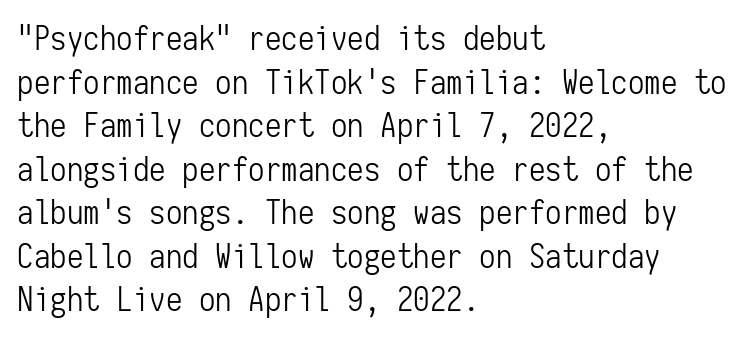
What's the leading like? Ordinary, nothing unusual. Type without underlining. Heaviness? Minimal to ordinary, like unemphasized prose. The font's upright variant was chosen for this text. A typesetter would label this face a sans. The type is set solid horizontally, with unmodified tracking.
